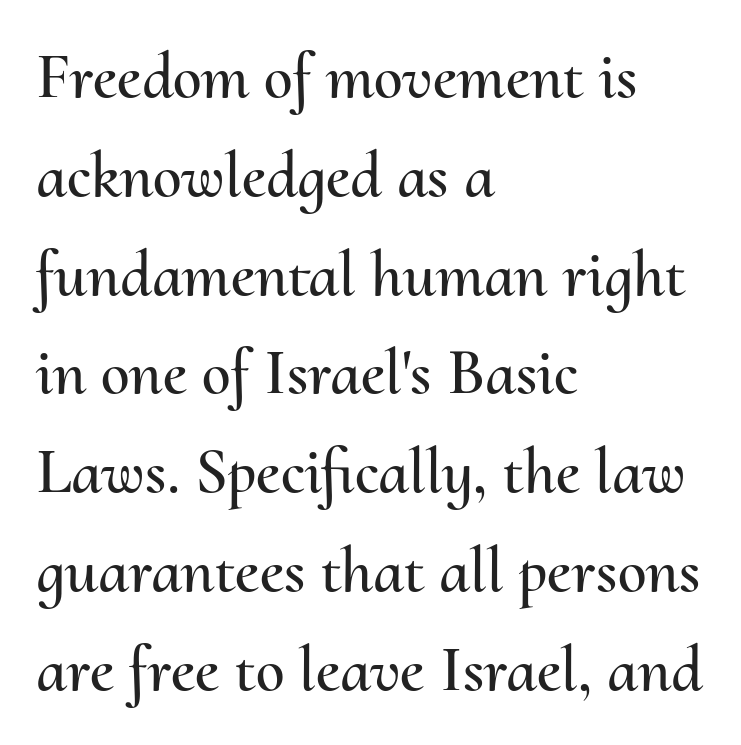
These lines were composed using upright roman letters. Each word holds together tightly as a unit, with standard inter-letter gaps. Check the space under the baseline: it is left empty. In CSS terms this would be text-align: left. Baseline-to-baseline distance is the conventional proportion of letter height.
